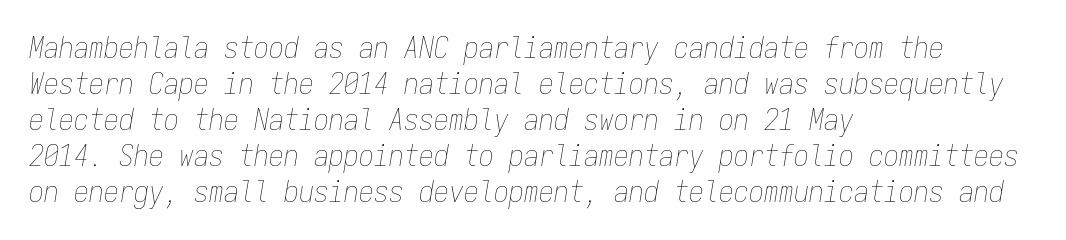
Heaviness? Minimal to ordinary, like unemphasized prose. Is the block centered? No — it sits flush against the left margin. Monospaced: the letters line up in strict vertical columns. Does extra space separate the letters? No, they use regular spacing. Would a proofreader flag this as italicized? Yes. Check the space under the baseline: it is left empty.
